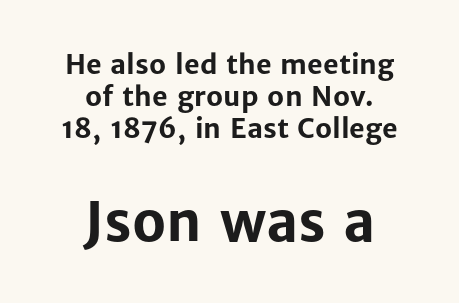
The image shows 54 px bold sans-serif type, upright; set centered, line spacing 1.19x, normal letter spacing, not underlined; the second (bottom) block is 2.0x larger; low stroke contrast and a medium x-height.
